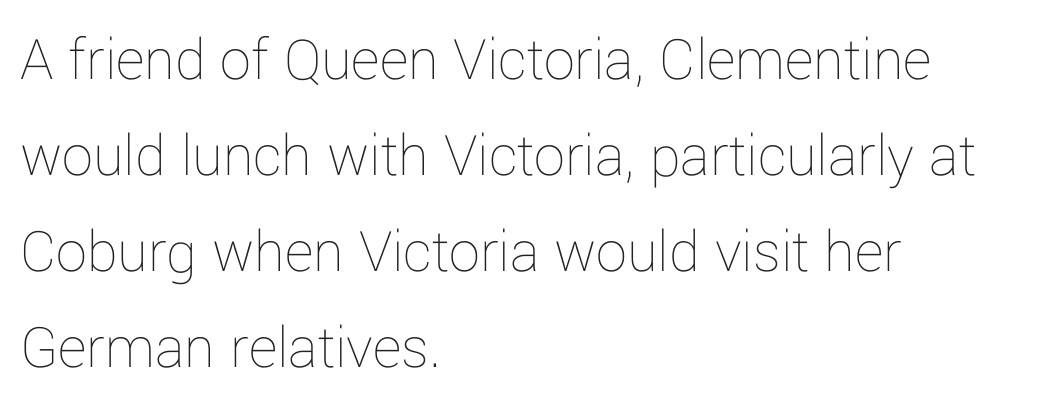
The image shows 62 px thin type, upright; set left-aligned, normal line spacing (1.55x), normal letter spacing, not underlined; low stroke contrast and a medium x-height.
